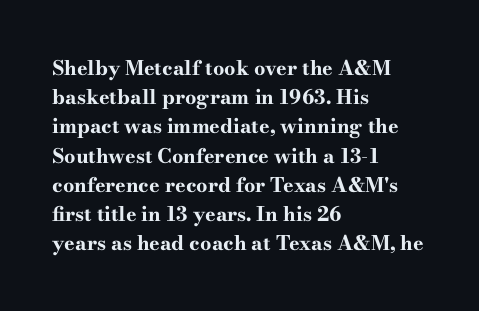
The glyphs are unaccompanied by any horizontal stroke below them. Line spacing here is normal. It's the straight-up-and-down kind of type. A dark, heavy texture on the line: the type is bold. The text block is weighted toward the left margin, trailing off unevenly rightward. Characters follow at the spacing the type designer built in.
